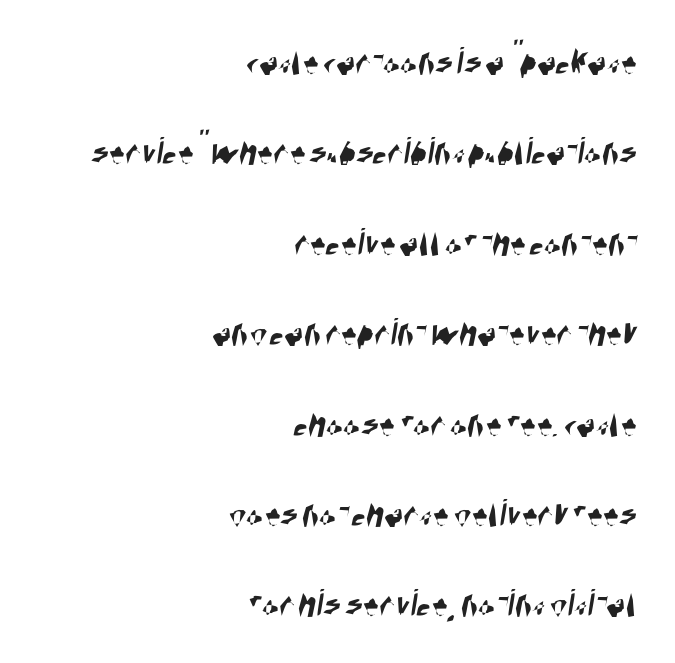
Do the characters align in a grid? No, the font is proportional. Line ends are locked; line starts wander. The font family rendered here belongs to the sans-serif group. The passage shown has conventional tracking throughout.
